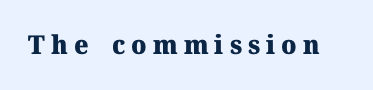
Has an underline been added? It has not. Substantial extra tracking has been applied to these lines. Italic? Not at all — the glyphs are vertical. This is heavy type, rendered in bold.
